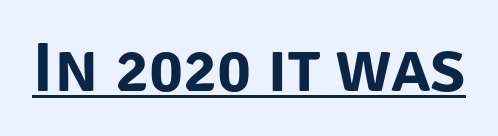
The words here are underlined. Observe the ordinary spacing: letters are neighbours, not strangers. Think of a printed novel: that variable character pitch is what you see here. The characters display no serif detailing; their extremities are plain. You can tell it's not italic because the verticals are truly vertical.
